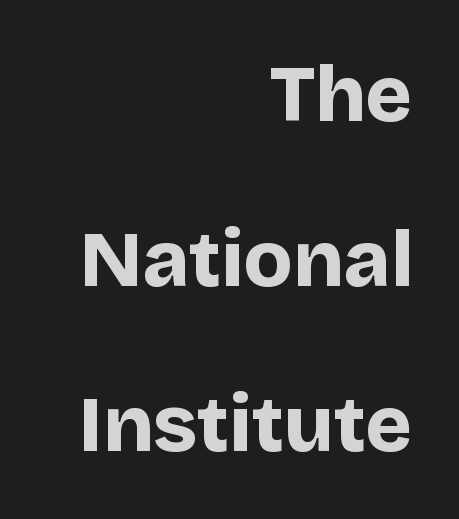
Q: Is the text bold? A: Yes.
Q: Is the text italic (slanted)? A: No, it is upright.
Q: Is the typeface a serif or a sans-serif typeface? A: Sans-serif.
Q: Is the text underlined? A: No.
Q: How is the paragraph aligned? A: Right-aligned.
Q: Is the spacing between letters normal or unusually wide? A: Normal.
Q: Is the spacing between lines tight, normal or loose? A: Loose.
Q: Width (condensed, normal, or wide)? A: Normal.
Q: Stroke contrast? A: Low.
Q: x-height? A: Large.
Q: Monospaced? A: No.
